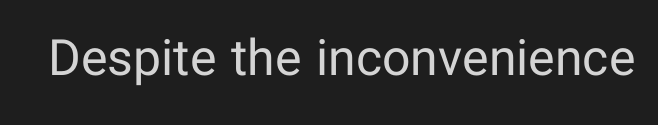
The image shows 50 px regular-weight sans-serif type, upright; set normal letter spacing, not underlined; low stroke contrast and a medium x-height.
